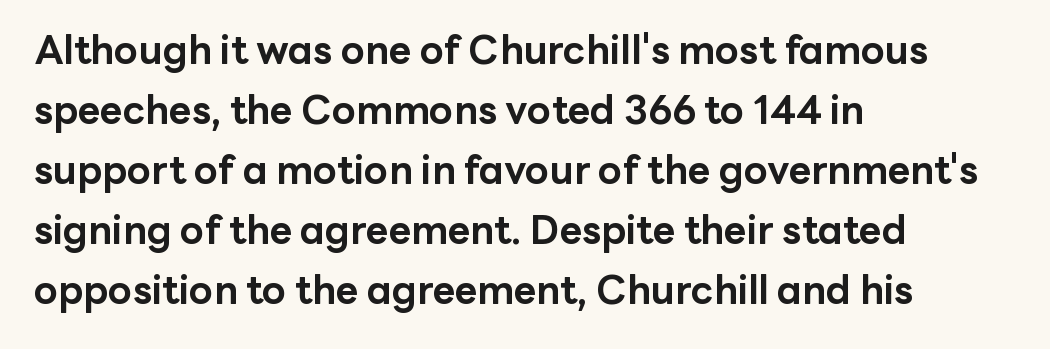
{"serif": "no", "italic": "no", "bold": "yes", "weight": "bold", "width": "normal", "stroke_contrast": "low", "x_height": "medium", "monospaced": "no", "underline": "no", "align": "left", "line_spacing": "normal", "line_spacing_ratio": 1.54, "letter_spacing": "normal", "letter_spacing_em": 0.0, "glyph_px": 39}
